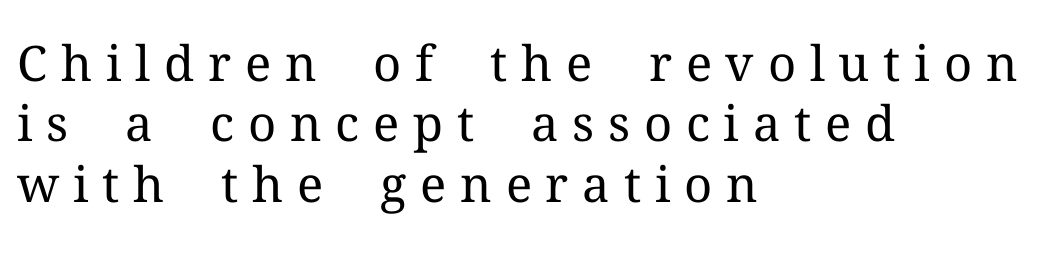
The image shows 49 px regular-weight serif type, upright; set left-aligned, line spacing 1.23x, unusually wide letter spacing (+0.28 em), not underlined; medium stroke contrast and a medium x-height.
